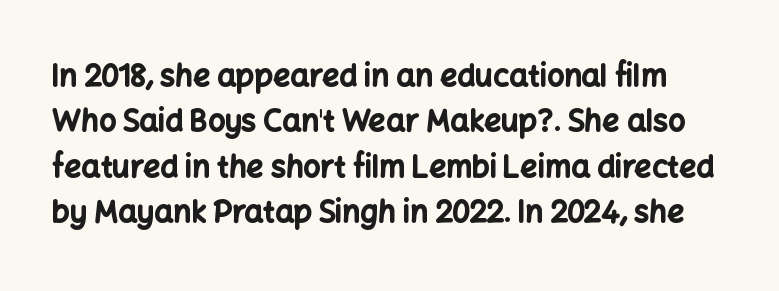
{"serif": "no", "italic": "no", "bold": "yes", "weight": "bold", "width": "normal", "stroke_contrast": "low", "x_height": "medium", "monospaced": "no", "underline": "no", "line_spacing": "normal", "line_spacing_ratio": 1.51, "letter_spacing": "normal", "letter_spacing_em": 0.0, "glyph_px": 30}
